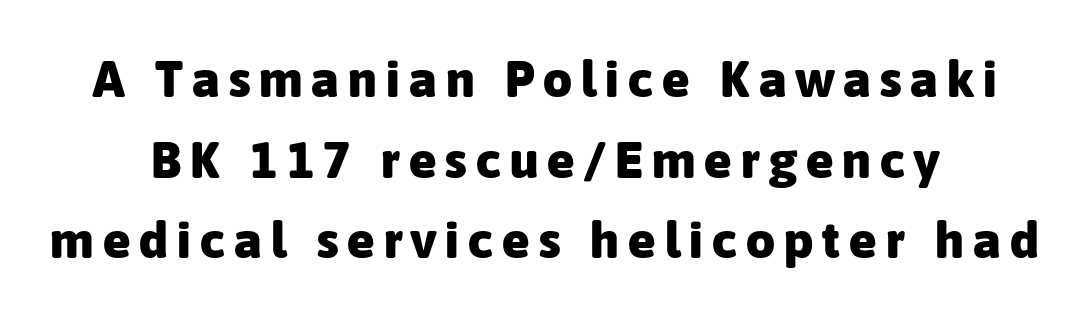
Its strokes are broad and dark, the hallmark of bold type. Every row of glyphs is offset so its center matches the block's center. Horizontal bands of white between lines are of average thickness. A typesetter would call this proportional, since set widths differ per character.
